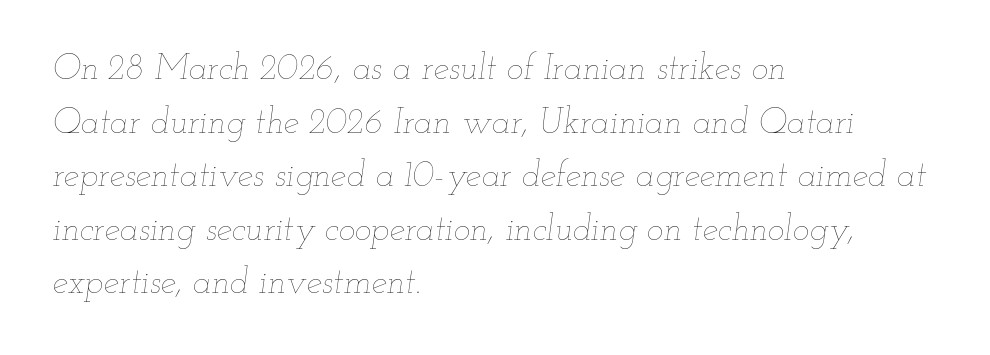
Q: Is the text bold? A: No.
Q: Is the text italic (slanted)? A: Yes, it leans right by about 12 degrees.
Q: Is the text underlined? A: No.
Q: How is the paragraph aligned? A: Left-aligned.
Q: Is the spacing between letters normal or unusually wide? A: Normal.
Q: Is the spacing between lines tight, normal or loose? A: Normal.
Q: Width (condensed, normal, or wide)? A: Wide.
Q: Stroke contrast? A: Low.
Q: x-height? A: Small.
Q: Monospaced? A: No.
